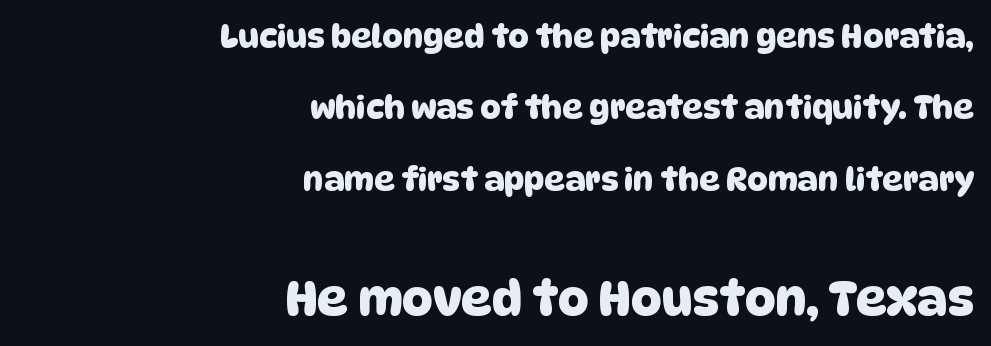
{"serif": "no", "width": "normal", "stroke_contrast": "low", "x_height": "large", "monospaced": "no", "underline": "no", "align": "right", "line_spacing": "loose", "line_spacing_ratio": 2.23, "letter_spacing": "normal", "letter_spacing_em": 0.0, "larger_block": "second", "size_ratio": 1.5, "glyph_px": 48}
